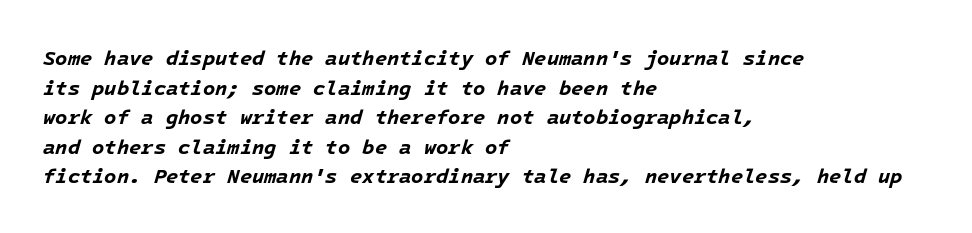
The image shows 20 px bold type, italic (leaning right); set left-aligned, normal line spacing (1.48x), normal letter spacing, not underlined.
